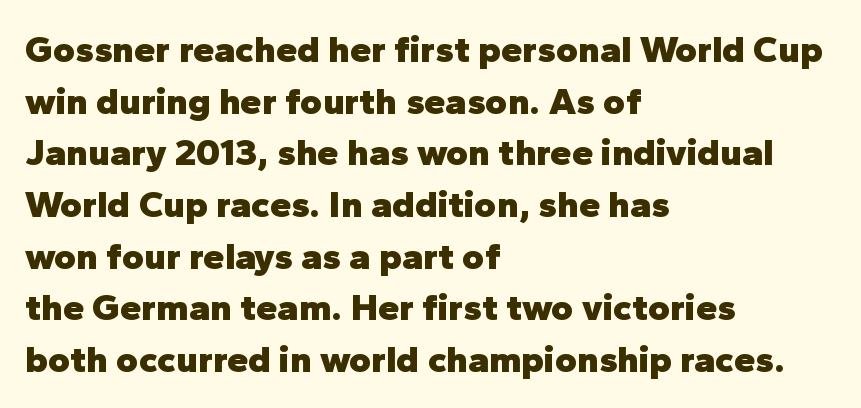
{"serif": "no", "italic": "no", "bold": "yes", "weight": "heavy", "width": "normal", "stroke_contrast": "low", "x_height": "medium", "monospaced": "no", "underline": "no", "align": "left", "line_spacing": "normal", "line_spacing_ratio": 1.36, "letter_spacing": "normal", "letter_spacing_em": 0.0, "glyph_px": 38}
